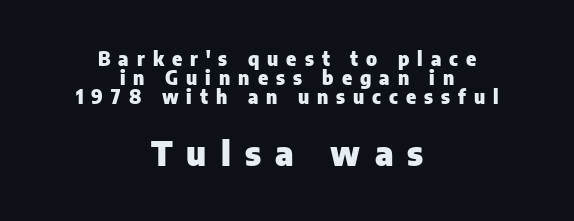
Bold? Absolutely — the strokes are thick and heavy. A typesetter would call this proportional, since set widths differ per character. Observe the absence of serifs on each vertical stroke in this sample. Loose tracking; the words dissolve into strings of separated letters. The type sits square on the baseline with zero lean. Words float on clear page, feet unadorned.
